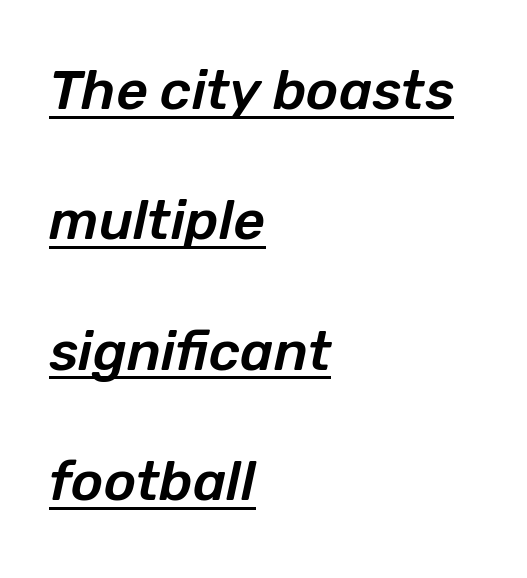
The image shows 55 px text type, italic (leaning right); set left-aligned, loose line spacing (2.37x), normal letter spacing, underlined; low stroke contrast and a medium x-height.
